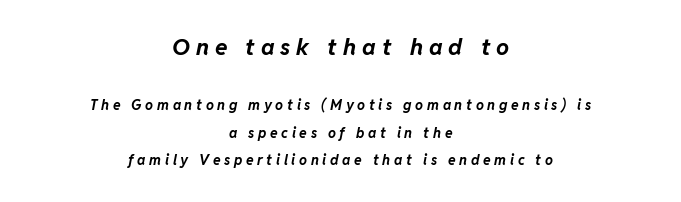
Would a proofreader flag this as italicized? Yes. The compositor balanced each line on the midline. The block of text is sparse from top to bottom, with ample space between rows. The face used here appears at its bigger size in the upper chunk. Inter-character spacing is expanded well beyond the font's built-in metrics.
